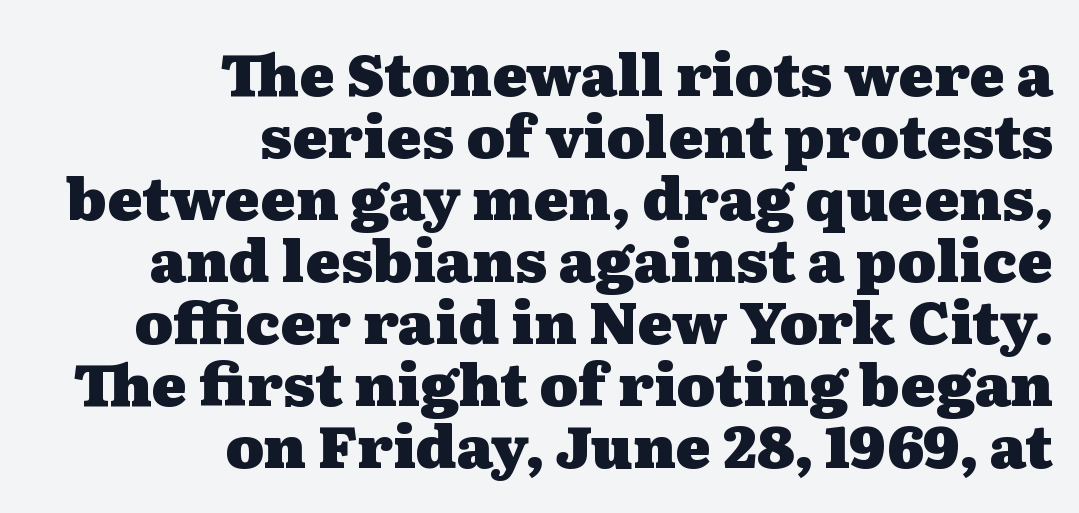
{"serif": "yes", "italic": "no", "bold": "yes", "weight": "heavy", "width": "wide", "stroke_contrast": "medium", "x_height": "medium", "monospaced": "no", "underline": "no", "align": "right", "line_spacing": "tight", "line_spacing_ratio": 1.05, "letter_spacing": "normal", "letter_spacing_em": 0.0, "glyph_px": 59}
